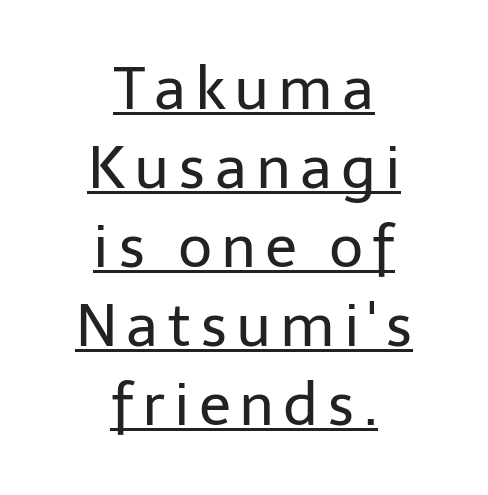
The image shows 59 px regular-weight sans-serif type, upright; set centered, normal line spacing (1.34x), underlined; low stroke contrast and a medium x-height.
